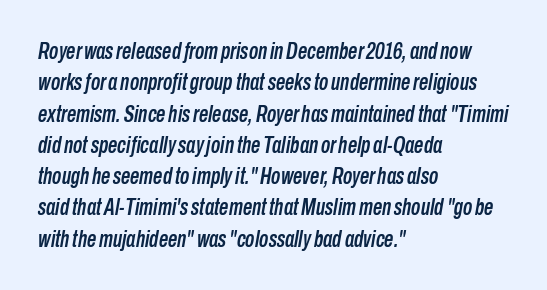
Q: Is the text italic (slanted)? A: Yes, it leans right by about 10 degrees.
Q: Is the text underlined? A: No.
Q: How is the paragraph aligned? A: Left-aligned.
Q: Is the spacing between letters normal or unusually wide? A: Normal.
Q: Is the spacing between lines tight, normal or loose? A: Normal.
